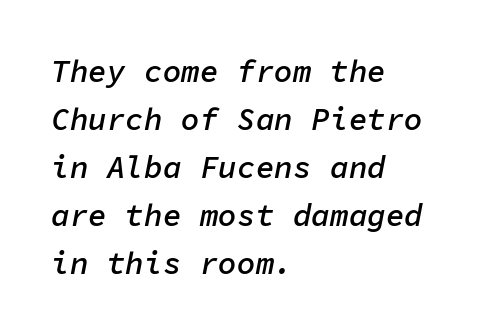
Q: Is the text bold? A: Semi-bold.
Q: Is the text italic (slanted)? A: Yes, it leans right by about 11 degrees.
Q: Is the text underlined? A: No.
Q: How is the paragraph aligned? A: Left-aligned.
Q: Is the spacing between letters normal or unusually wide? A: Normal.
Q: Is the spacing between lines tight, normal or loose? A: Normal.
Q: Width (condensed, normal, or wide)? A: Normal.
Q: Stroke contrast? A: Low.
Q: x-height? A: Medium.
Q: Monospaced? A: Yes.
